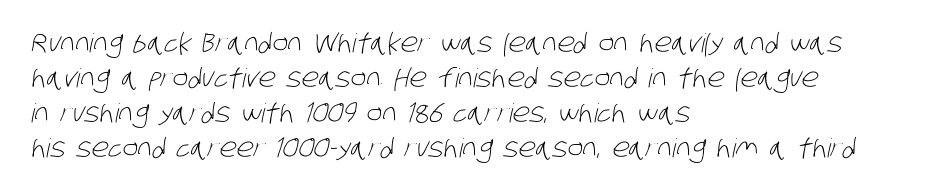
The space directly below the letters is spotless. In terms of leading, this rendering sits right in the middle. Notice how the passage keeps a crisp vertical edge on the left only. Tracking here is standard; glyphs follow each other at the usual distance.
